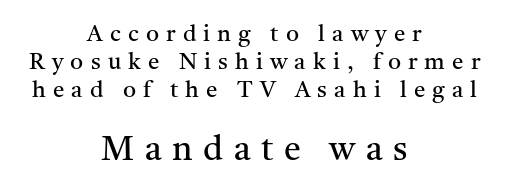
Q: Is the text bold? A: No.
Q: Is the text italic (slanted)? A: No, it is upright.
Q: Is the typeface a serif or a sans-serif typeface? A: Serif.
Q: Is the text underlined? A: No.
Q: How is the paragraph aligned? A: Centered.
Q: Is the spacing between letters normal or unusually wide? A: Unusually wide.
Q: Which block of text is set in a larger size, the first (top) or the second (bottom)? A: The second (bottom) one.
Q: Width (condensed, normal, or wide)? A: Normal.
Q: Stroke contrast? A: Medium.
Q: x-height? A: Medium.
Q: Monospaced? A: No.
